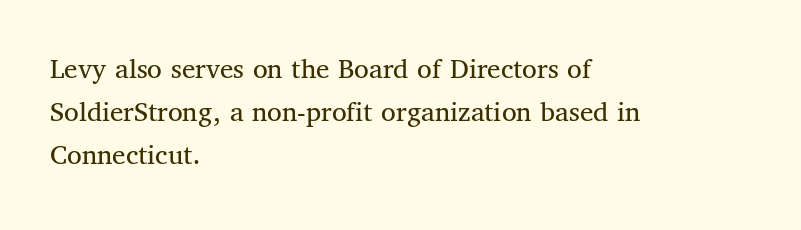
Q: Is the text bold? A: No.
Q: Is the text italic (slanted)? A: No, it is upright.
Q: Is the typeface a serif or a sans-serif typeface? A: Serif.
Q: Is the text underlined? A: No.
Q: How is the paragraph aligned? A: Left-aligned.
Q: Is the spacing between letters normal or unusually wide? A: Normal.
Q: Is the spacing between lines tight, normal or loose? A: Normal.
Q: Width (condensed, normal, or wide)? A: Normal.
Q: Stroke contrast? A: Medium.
Q: x-height? A: Medium.
Q: Monospaced? A: No.
